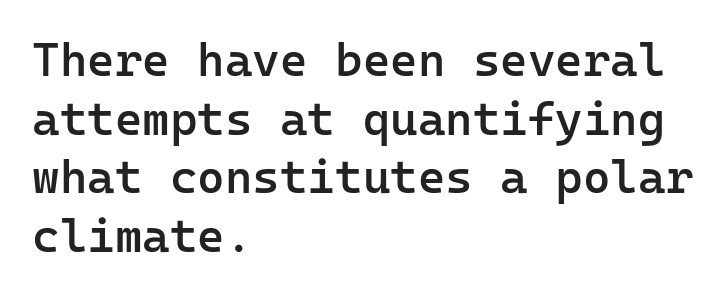
{"serif": "no", "italic": "no", "bold": "semi", "weight": "semibold", "width": "normal", "stroke_contrast": "low", "x_height": "medium", "monospaced": "yes", "underline": "no", "align": "left", "line_spacing": "normal", "line_spacing_ratio": 1.25, "letter_spacing": "normal", "letter_spacing_em": 0.0, "glyph_px": 47}
